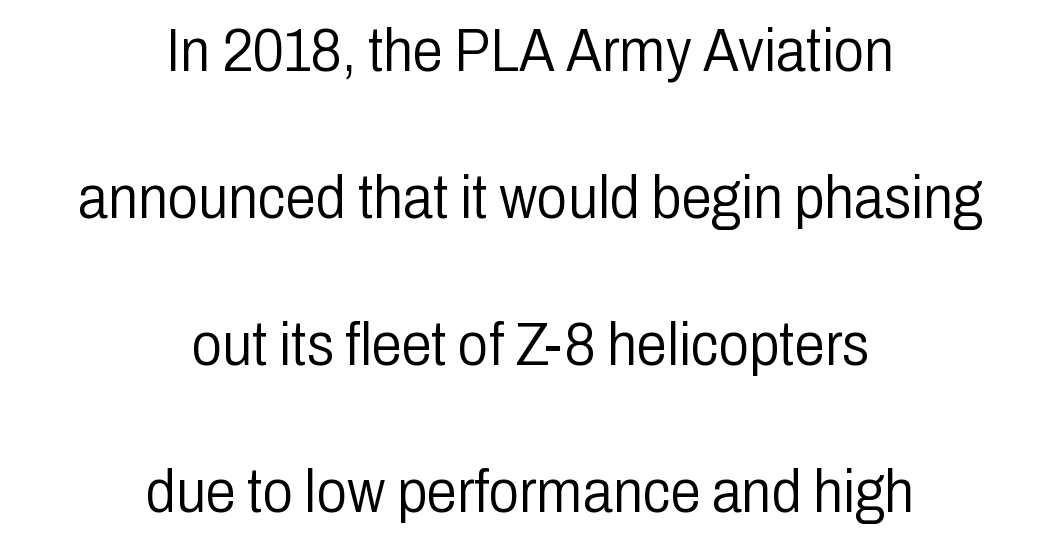
The image shows 61 px light, condensed sans-serif type, upright; set centered, loose line spacing (2.41x), normal letter spacing, not underlined; low stroke contrast and a medium x-height.
